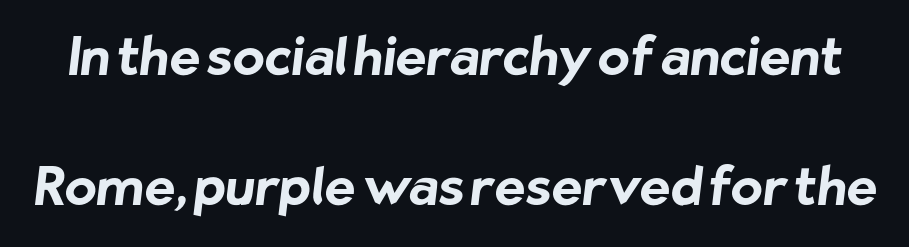
{"serif": "no", "bold": "yes", "weight": "bold", "width": "normal", "stroke_contrast": "low", "x_height": "medium", "monospaced": "no", "underline": "no", "line_spacing": "loose", "line_spacing_ratio": 2.5, "letter_spacing": "normal", "letter_spacing_em": 0.0, "glyph_px": 52}
